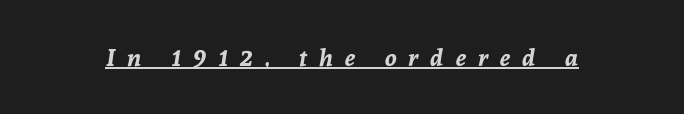
The image shows 24 px bold type, italic (leaning right); set unusually wide letter spacing (+0.5 em), underlined.
